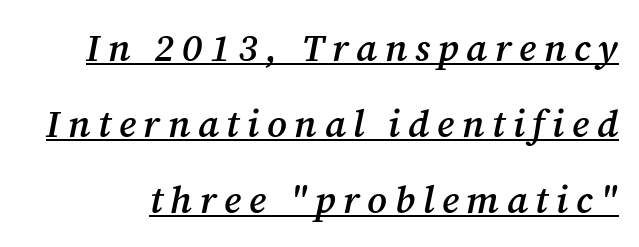
The image shows 38 px semibold serif type, italic (leaning right); set loose line spacing (2.0x), unusually wide letter spacing (+0.2 em), underlined; medium stroke contrast and a medium x-height.
